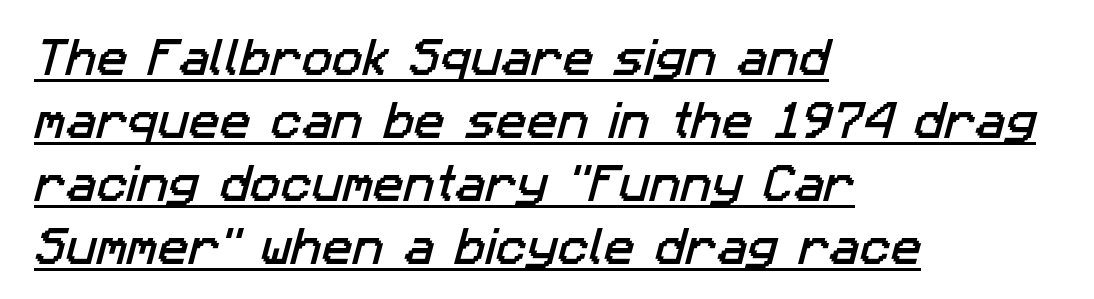
The image shows 41 px sans-serif type; set left-aligned, normal line spacing (1.54x), normal letter spacing, underlined; low stroke contrast and a medium x-height.
